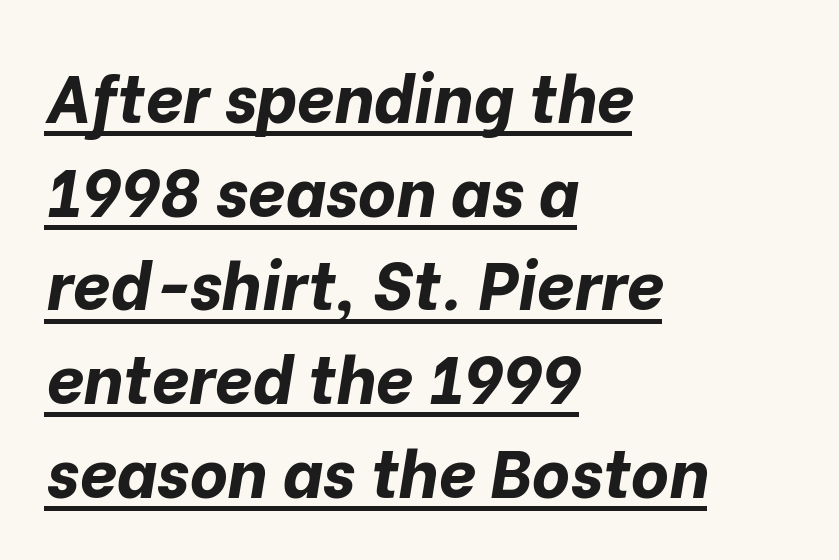
{"italic": "yes", "lean": "right", "slant_degrees": 10, "bold": "yes", "weight": "bold", "width": "normal", "stroke_contrast": "low", "x_height": "medium", "monospaced": "no", "underline": "yes", "align": "left", "line_spacing": "normal", "line_spacing_ratio": 1.42, "letter_spacing": "normal", "letter_spacing_em": 0.0, "glyph_px": 66}
